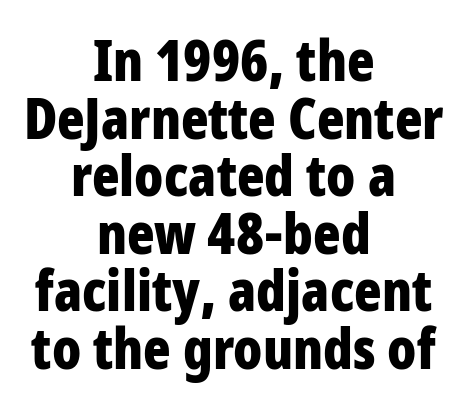
Each row of text sits above clean, open space. Does the lettering tilt? It doesn't — this is upright. A typesetter would call this leading minimal, almost set solid. A full-strength bold gives these letters their thick strokes. The characters display no serif detailing; their extremities are plain. Each line is balanced around a shared central axis.
